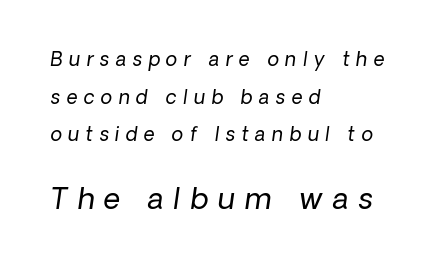
{"serif": "no", "bold": "no", "weight": "regular", "width": "normal", "stroke_contrast": "low", "x_height": "medium", "monospaced": "no", "underline": "no", "align": "left", "line_spacing": "loose", "line_spacing_ratio": 1.98, "letter_spacing": "wide", "letter_spacing_em": 0.34, "larger_block": "second", "size_ratio": 1.53, "glyph_px": 29}
